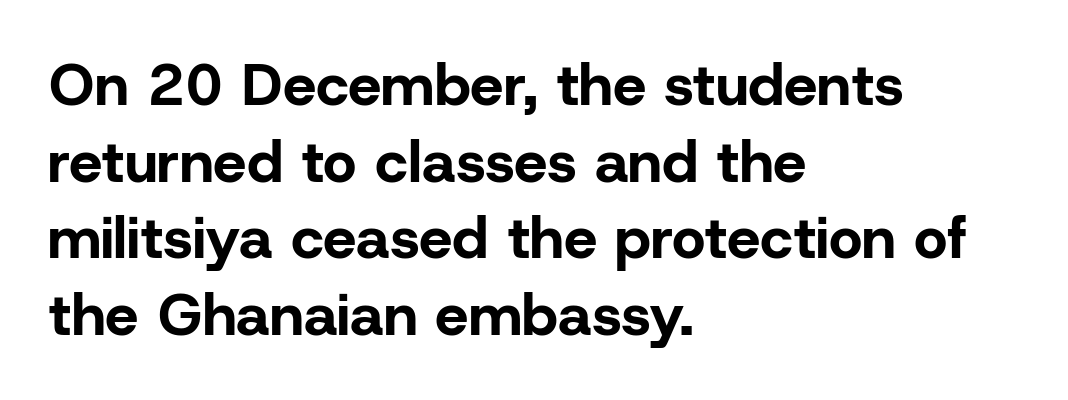
The image shows 59 px bold sans-serif type, upright; set left-aligned, normal line spacing (1.3x), normal letter spacing, not underlined; low stroke contrast and a medium x-height.
